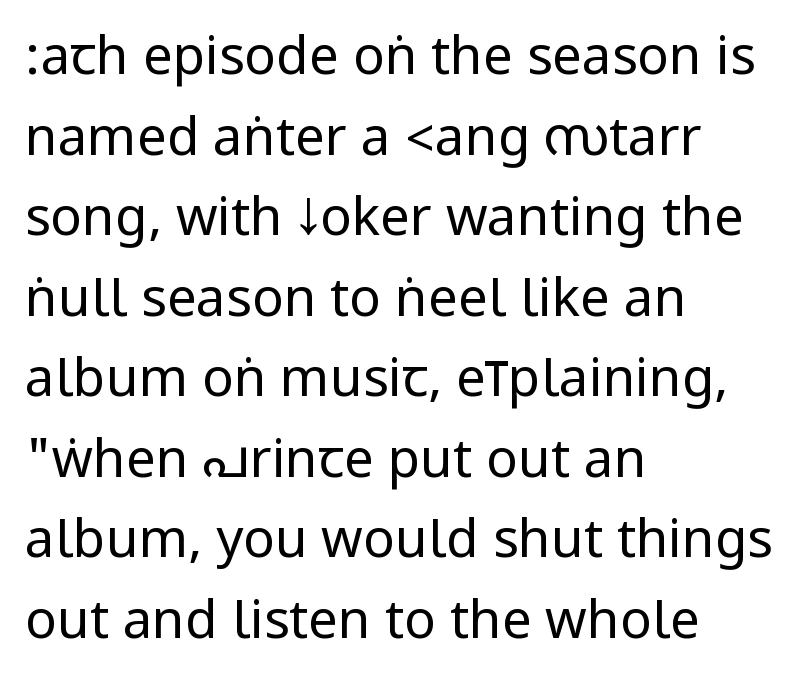
The image shows 53 px regular-weight, condensed sans-serif type, upright; set left-aligned, normal line spacing (1.52x), normal letter spacing, not underlined; low stroke contrast.
